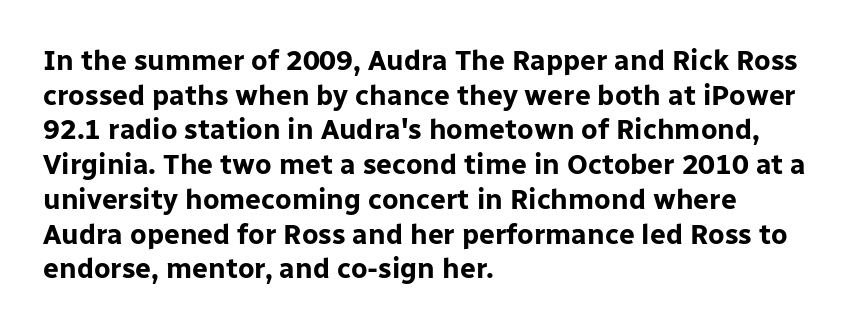
{"serif": "no", "italic": "no", "bold": "yes", "weight": "bold", "width": "normal", "stroke_contrast": "low", "x_height": "medium", "monospaced": "no", "underline": "no", "align": "left", "line_spacing_ratio": 1.24, "letter_spacing": "normal", "letter_spacing_em": 0.0, "glyph_px": 28}
